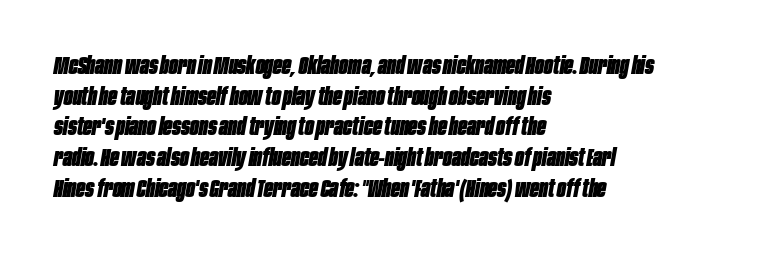
{"italic": "yes", "lean": "right", "slant_degrees": 10, "bold": "yes", "underline": "no", "align": "left", "line_spacing": "normal", "line_spacing_ratio": 1.28, "letter_spacing": "normal", "letter_spacing_em": 0.0, "glyph_px": 24}
